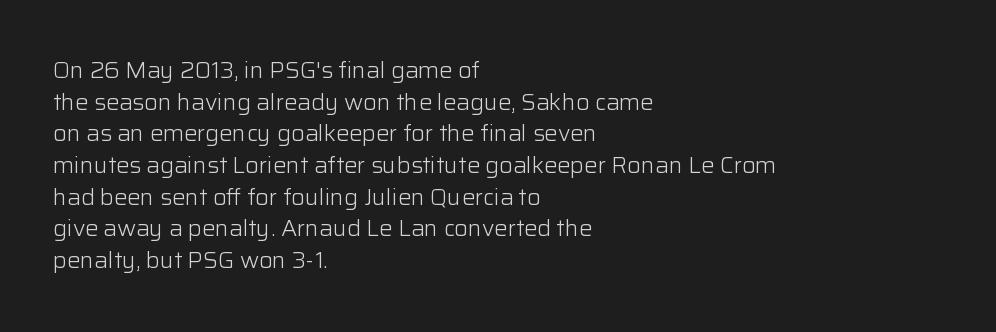
Ordinary non-slanted type is in use. Whoever set this chose a conventional vertical rhythm. Nothing unusual about the tracking: characters are spaced as the font intends. Every row of glyphs begins at an identical x-position on the left.
